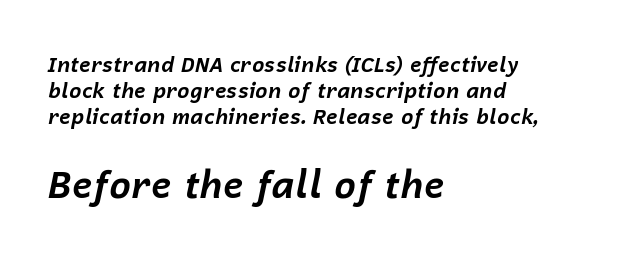
Do the characters align in a grid? No, the font is proportional. Students, this is bold: see how much ink each stroke carries. The passage shown has conventional tracking throughout. The axis of the letterforms is tilted away from vertical.
